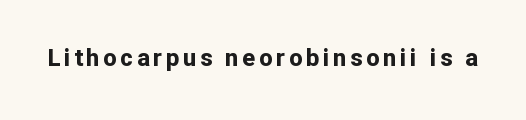
The image shows 24 px bold type, upright; set not underlined.
